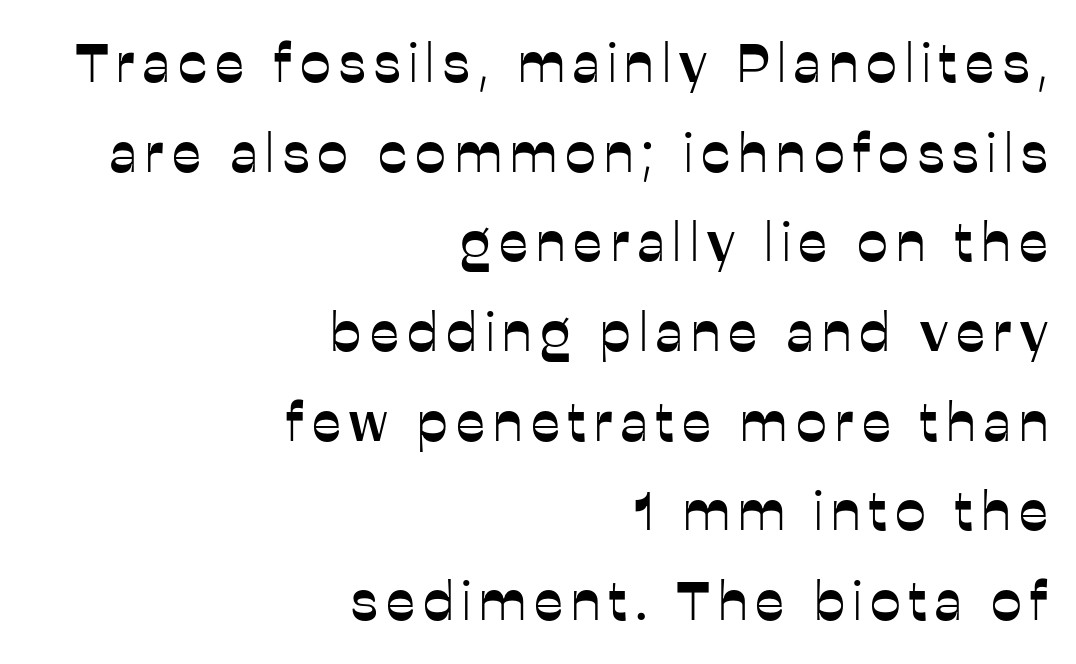
Q: Is the text italic (slanted)? A: No, it is upright.
Q: Is the typeface a serif or a sans-serif typeface? A: Sans-serif.
Q: Is the text underlined? A: No.
Q: How is the paragraph aligned? A: Right-aligned.
Q: Is the spacing between lines tight, normal or loose? A: Normal.
Q: Width (condensed, normal, or wide)? A: Normal.
Q: Stroke contrast? A: Low.
Q: x-height? A: Medium.
Q: Monospaced? A: No.
